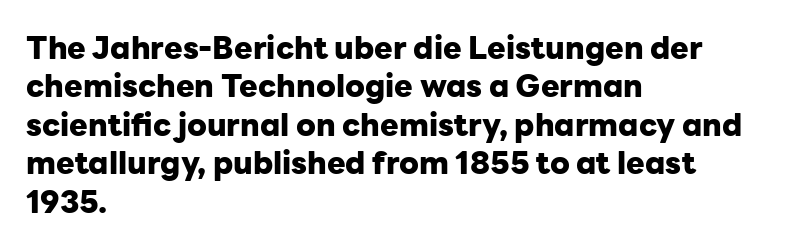
The image shows 31 px heavy sans-serif type, upright; set left-aligned, line spacing 1.24x, normal letter spacing, not underlined; low stroke contrast and a medium x-height.
